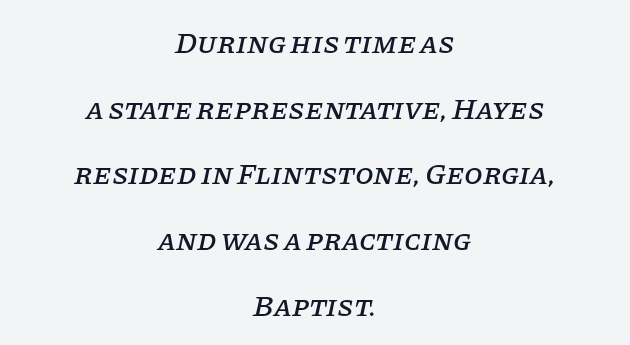
Would a proofreader flag this as italicized? Yes. Are there feet on the stems? There are — it's a serif. Which margin do the lines hug? Neither — every line sits in the middle. The foot of each line stays bare and open. The type is set solid horizontally, with unmodified tracking. Whoever set this chose breathing room over compactness in the vertical rhythm.
